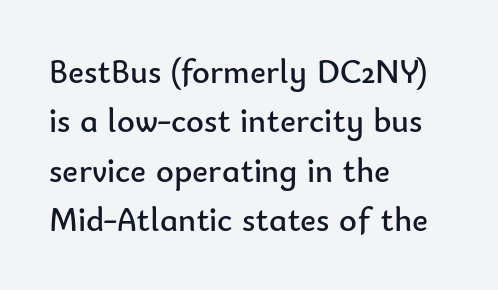
Q: Is the text bold? A: No.
Q: Is the text italic (slanted)? A: No, it is upright.
Q: Is the typeface a serif or a sans-serif typeface? A: Sans-serif.
Q: Is the text underlined? A: No.
Q: How is the paragraph aligned? A: Left-aligned.
Q: Is the spacing between letters normal or unusually wide? A: Normal.
Q: Is the spacing between lines tight, normal or loose? A: Normal.
Q: Width (condensed, normal, or wide)? A: Normal.
Q: Stroke contrast? A: Low.
Q: x-height? A: Small.
Q: Monospaced? A: No.
